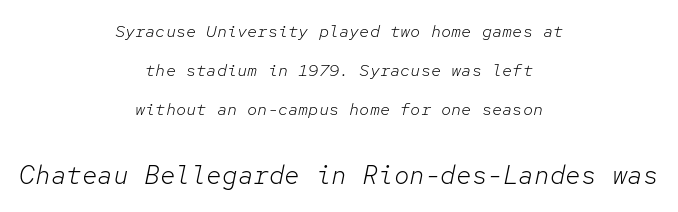
Stems here are at most as thick as an everyday book face. Rendered with sloped, italic letterforms. The typesetter chose a symmetrical, centered arrangement here. Which of the two is more prominent by size? The second, at the bottom. The foot of each line stays bare and open.
